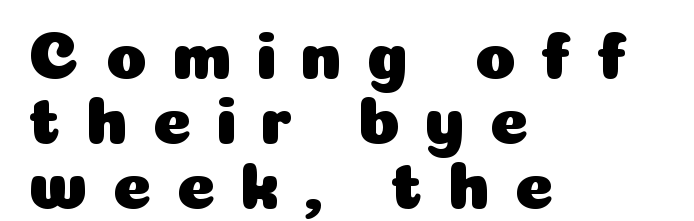
The image shows 67 px sans-serif type, upright; set left-aligned, tight line spacing (0.97x), unusually wide letter spacing (+0.36 em), not underlined; low stroke contrast and a medium x-height.
